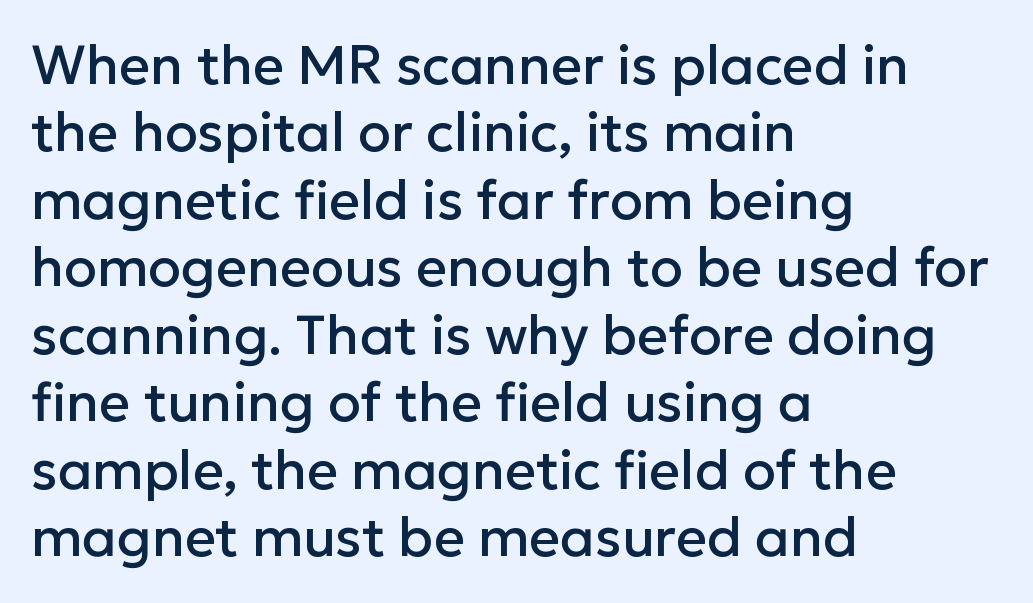
The image shows 54 px sans-serif type, upright; set left-aligned, normal line spacing (1.25x), normal letter spacing, not underlined; low stroke contrast and a medium x-height.
